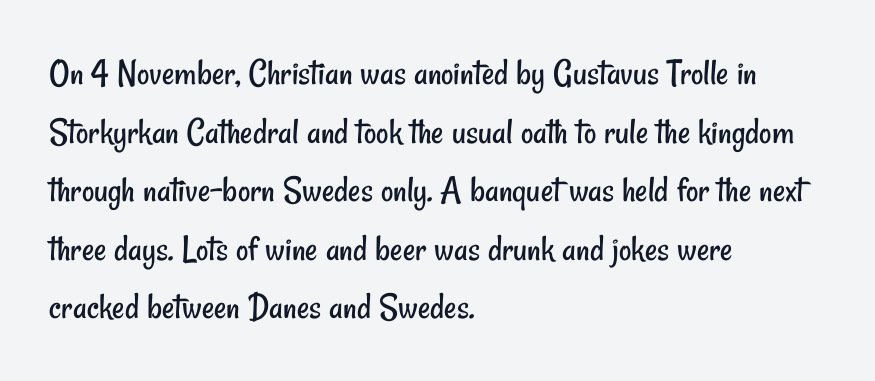
The image shows 38 px regular-weight, condensed sans-serif type; set left-aligned, normal line spacing (1.54x), normal letter spacing, not underlined; low stroke contrast and a small x-height.
